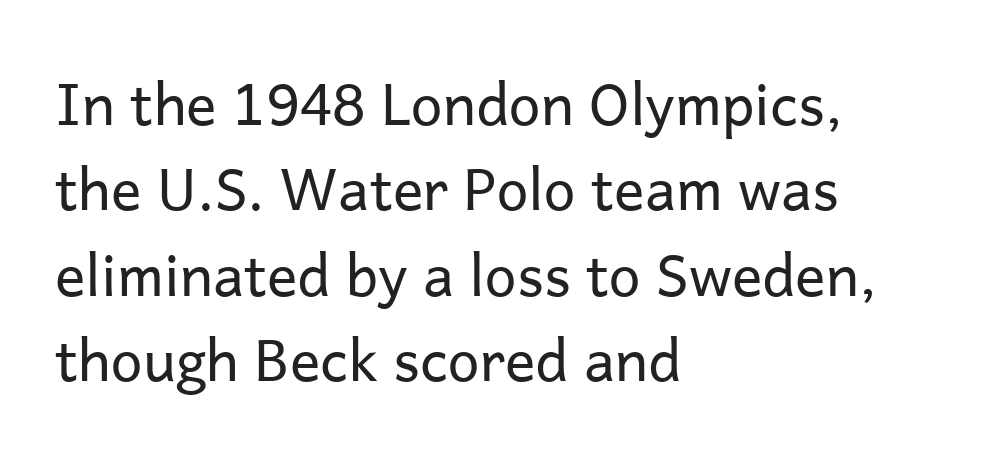
The block of text has a typical density, with ordinary space between rows. What stands out about the letter spacing? Nothing — it is the standard amount. To sum up the face: it is a sans, with no serifs. The paragraph shown leans on its left margin. Honestly, there is no underline to notice here at all. A typesetter would mark this as roman, not italic.
